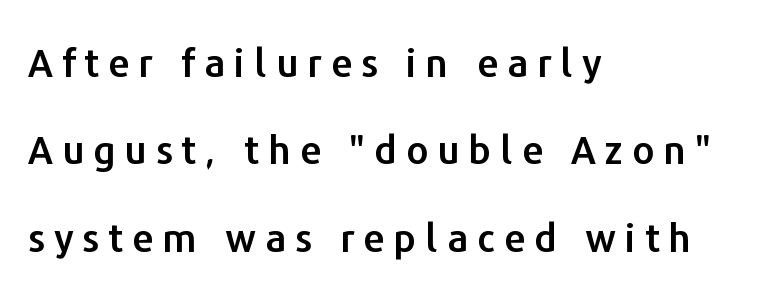
The words here are not underlined. Look at the tracking — it's clearly loosened, letters drifting apart. Think of a printed novel: that variable character pitch is what you see here. This is roman type, the default non-slanted kind. Horizontal bands of white between lines are thick stripes. These lines stack with their left ends in a neat column.
